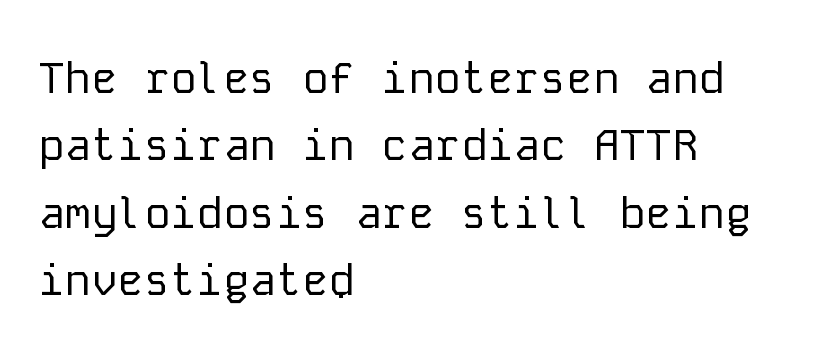
{"serif": "no", "italic": "no", "bold": "no", "weight": "regular", "width": "normal", "stroke_contrast": "low", "x_height": "medium", "monospaced": "yes", "underline": "no", "align": "left", "line_spacing": "normal", "line_spacing_ratio": 1.53, "letter_spacing": "normal", "letter_spacing_em": 0.0, "glyph_px": 44}
